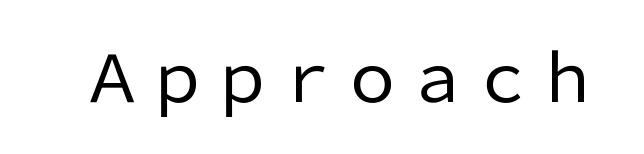
{"serif": "no", "italic": "no", "bold": "no", "weight": "regular", "width": "normal", "stroke_contrast": "low", "x_height": "medium", "monospaced": "no", "underline": "no", "letter_spacing": "normal", "letter_spacing_em": 0.0, "glyph_px": 65}
